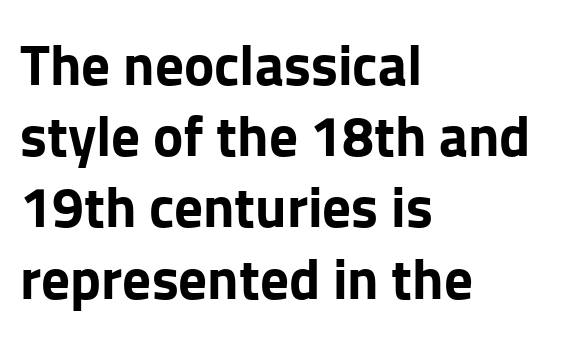
The image shows 57 px bold sans-serif type, upright; set left-aligned, normal line spacing (1.25x), normal letter spacing, not underlined; low stroke contrast and a medium x-height.
